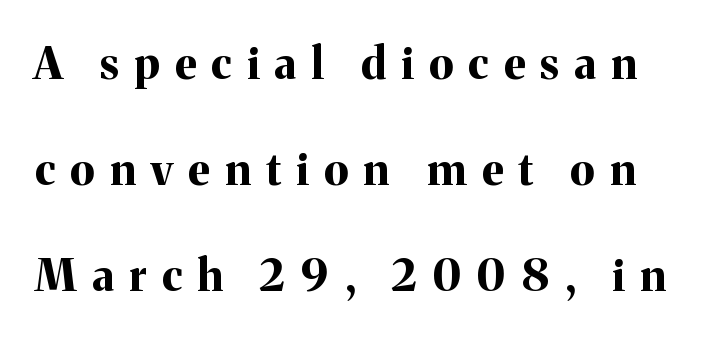
The image shows 44 px bold serif type, upright; set loose line spacing (2.41x), unusually wide letter spacing (+0.35 em), not underlined; medium stroke contrast and a medium x-height.
